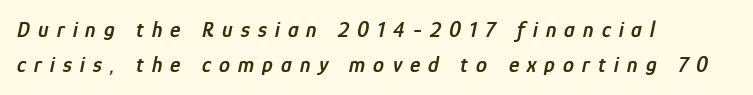
Beneath every word, the page is bare. Characters are canted at an angle relative to the baseline's perpendicular. The gaps between neighbouring characters are conspicuously large. Summary of weight: moderately heavy, a semibold. The typesetter chose a ragged-right arrangement here. This block has exactly the height ordinary leading produces.
